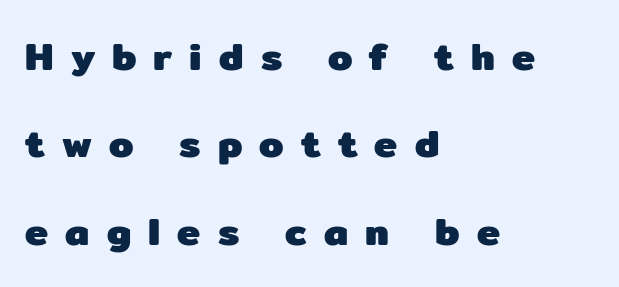
Q: Is the text bold? A: Yes.
Q: Is the text italic (slanted)? A: No, it is upright.
Q: Is the typeface a serif or a sans-serif typeface? A: Sans-serif.
Q: Is the text underlined? A: No.
Q: How is the paragraph aligned? A: Left-aligned.
Q: Is the spacing between letters normal or unusually wide? A: Unusually wide.
Q: Is the spacing between lines tight, normal or loose? A: Loose.
Q: Width (condensed, normal, or wide)? A: Normal.
Q: Stroke contrast? A: Low.
Q: x-height? A: Medium.
Q: Monospaced? A: No.
